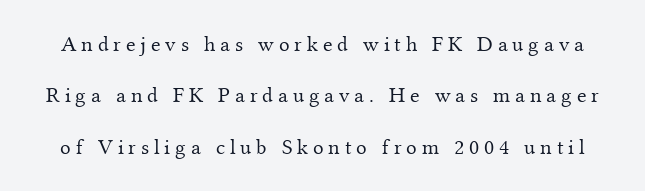
Q: Is the text bold? A: No.
Q: Is the text italic (slanted)? A: No, it is upright.
Q: Is the text underlined? A: No.
Q: Is the spacing between letters normal or unusually wide? A: Unusually wide.
Q: Is the spacing between lines tight, normal or loose? A: Loose.
